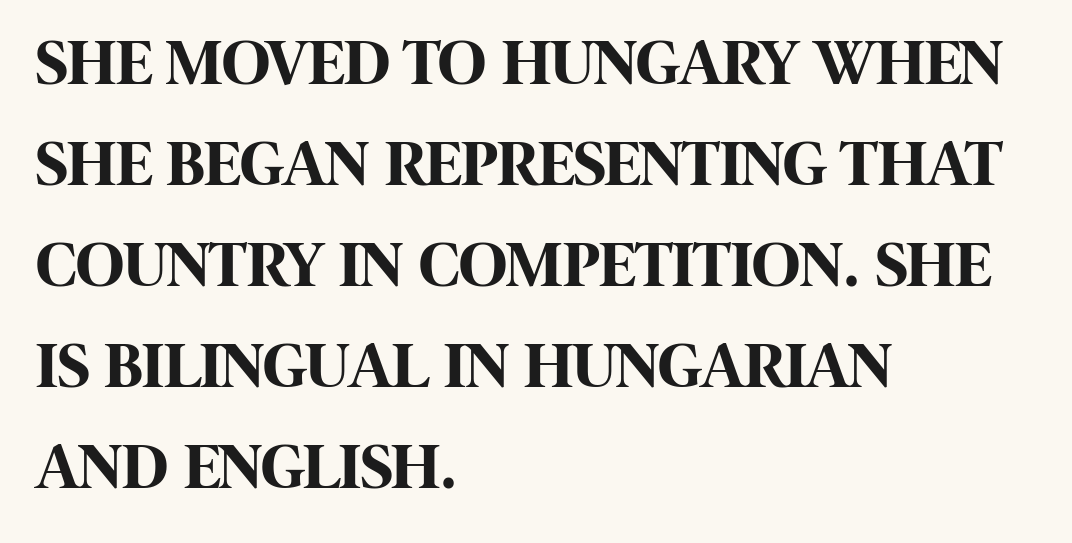
{"serif": "no", "italic": "no", "bold": "yes", "weight": "bold", "width": "condensed", "stroke_contrast": "high", "x_height": "large", "monospaced": "no", "underline": "no", "align": "left", "line_spacing": "normal", "line_spacing_ratio": 1.53, "letter_spacing": "normal", "letter_spacing_em": 0.0, "glyph_px": 66}
